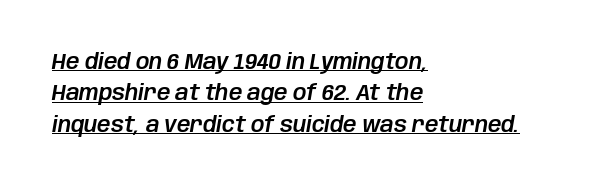
{"italic": "yes", "lean": "right", "slant_degrees": 10, "underline": "yes", "align": "left", "line_spacing": "normal", "line_spacing_ratio": 1.49, "letter_spacing": "normal", "letter_spacing_em": 0.0, "glyph_px": 21}
